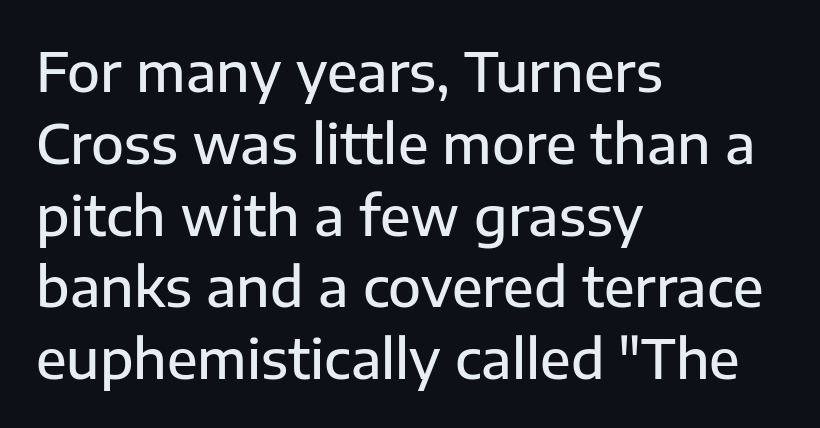
The image shows 54 px semibold sans-serif type, upright; set left-aligned, normal line spacing (1.33x), normal letter spacing, not underlined; low stroke contrast and a medium x-height.
